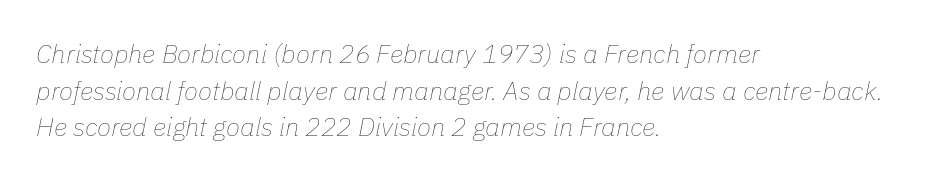
The gaps between neighbouring characters are ordinary and unremarkable. The block of text has a typical density, with ordinary space between rows. This rendering uses left alignment, leaving the right contour irregular. These glyphs show unthickened strokes, regular width or finer. Quick note: italic.
